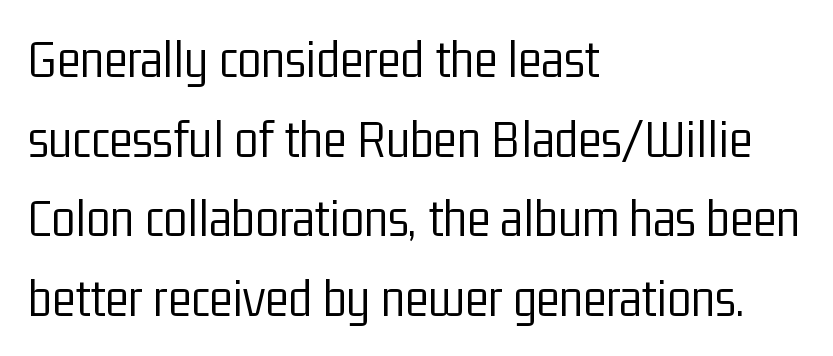
Leading: standard. Character widths vary here, with narrow letters taking less room than wide ones. The area under the type is left untouched. Tracking value appears to be zero — textbook default spacing.
